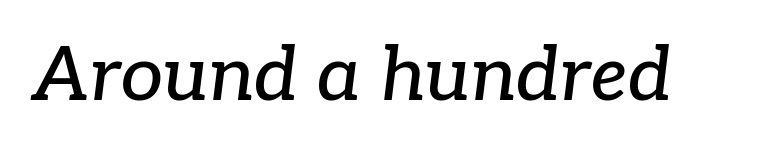
{"serif": "yes", "italic": "yes", "lean": "right", "slant_degrees": 7, "width": "normal", "stroke_contrast": "low", "x_height": "medium", "monospaced": "no", "underline": "no", "letter_spacing": "normal", "letter_spacing_em": 0.0, "glyph_px": 75}
